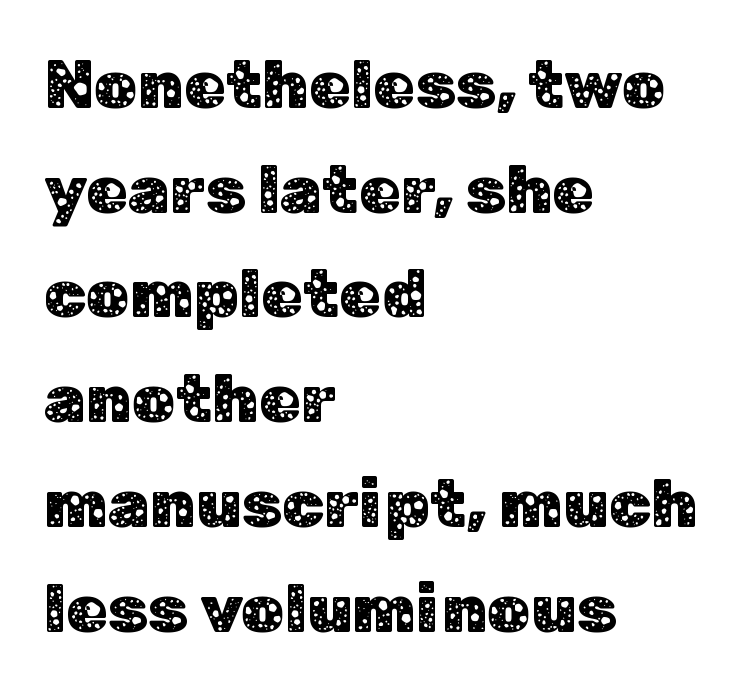
Q: Is the text italic (slanted)? A: No, it is upright.
Q: Is the typeface a serif or a sans-serif typeface? A: Sans-serif.
Q: Is the text underlined? A: No.
Q: How is the paragraph aligned? A: Left-aligned.
Q: Is the spacing between letters normal or unusually wide? A: Normal.
Q: Is the spacing between lines tight, normal or loose? A: Normal.
Q: Width (condensed, normal, or wide)? A: Normal.
Q: Stroke contrast? A: Low.
Q: x-height? A: Medium.
Q: Monospaced? A: No.
